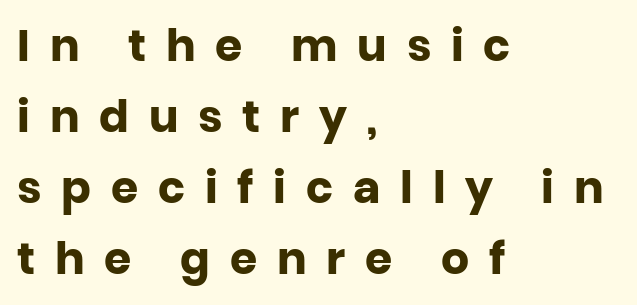
The image shows 44 px heavy sans-serif type, upright; set left-aligned, normal line spacing (1.61x), unusually wide letter spacing (+0.45 em), not underlined; low stroke contrast and a large x-height.
